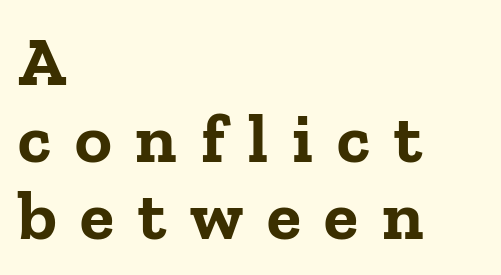
The image shows 70 px bold serif type, upright; set left-aligned, tight line spacing (1.1x), unusually wide letter spacing (+0.34 em), not underlined; low stroke contrast and a medium x-height.
